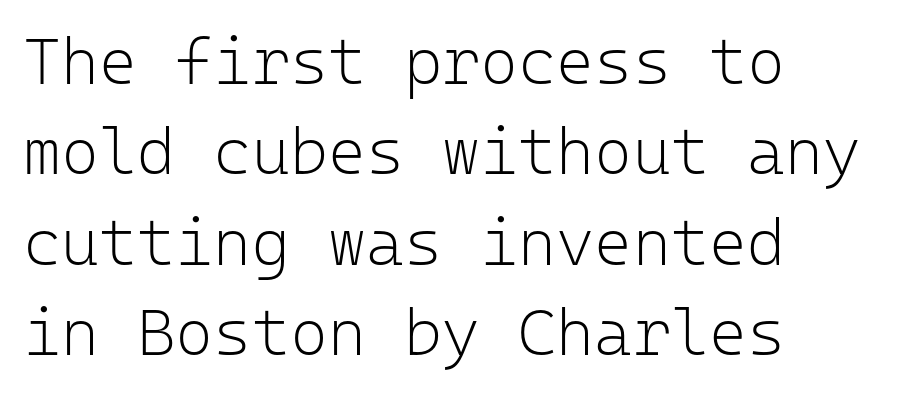
The image shows 65 px light sans-serif type, upright, monospaced; set left-aligned, normal line spacing (1.39x), normal letter spacing, not underlined; low stroke contrast and a medium x-height.
